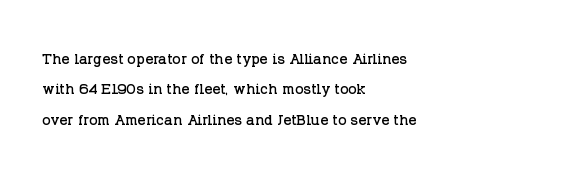
{"italic": "no", "underline": "no", "align": "left", "line_spacing": "normal", "line_spacing_ratio": 1.52, "letter_spacing": "normal", "letter_spacing_em": 0.0, "glyph_px": 20}
